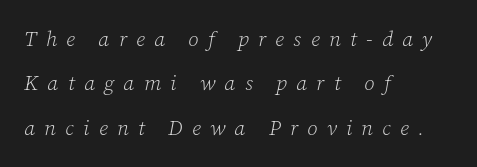
{"italic": "yes", "lean": "right", "slant_degrees": 12, "bold": "no", "underline": "no", "align": "left", "line_spacing": "loose", "line_spacing_ratio": 2.11, "letter_spacing": "wide", "letter_spacing_em": 0.44, "glyph_px": 21}
